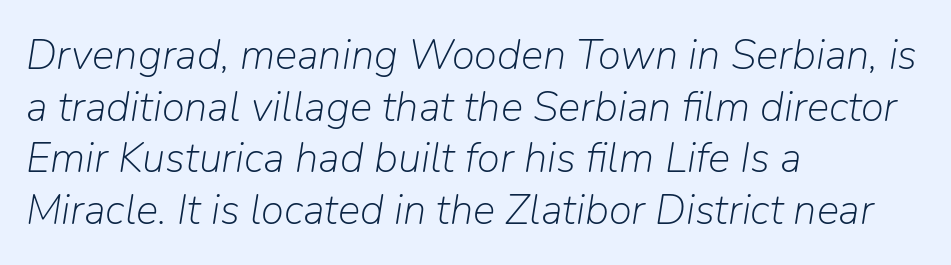
On a weight scale, this lands at 450 or below. Line beginnings align vertically; line endings do not. The line texture is even and compact thanks to regular tracking. Clear beneath every line of the passage.
